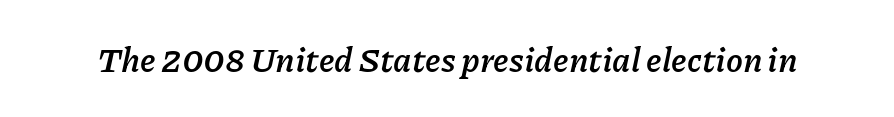
Posture: slanted. Think of a printed novel: that variable character pitch is what you see here. Standard letterfit; no display-style spreading of the glyphs. Underlining? Definitely not there. The typesetting leans heavy: a genuine bold.
